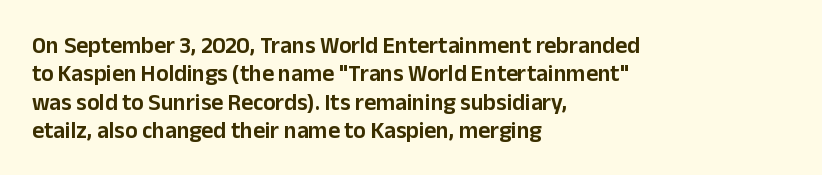
One-word summary of the alignment: left. These lines keep a tight, regular rhythm from letter to letter. Letters rest on an invisible, unmarked baseline. In terms of posture, this sample is upright.
